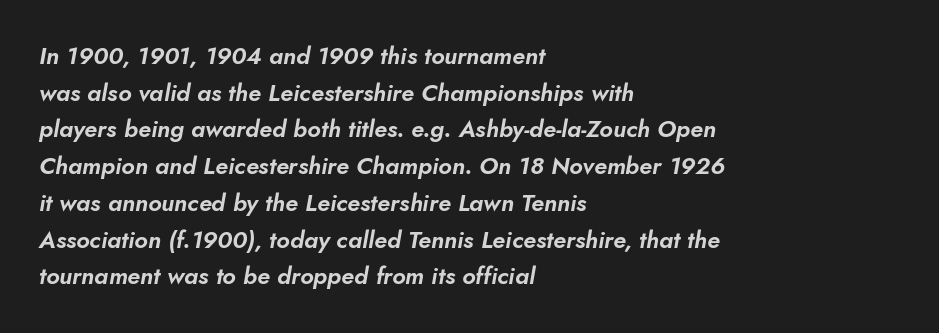
The image shows 24 px text type, italic (leaning right); set left-aligned, normal line spacing (1.53x), normal letter spacing, not underlined.
